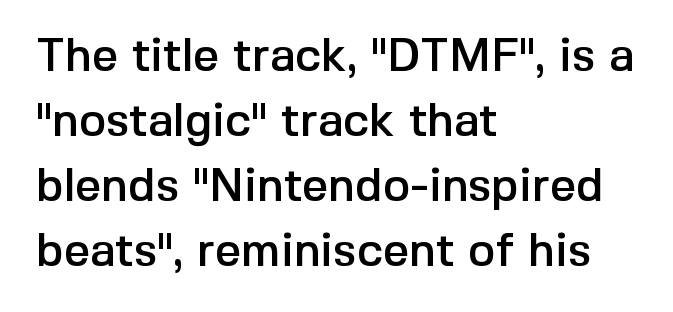
Q: Is the text italic (slanted)? A: No, it is upright.
Q: Is the typeface a serif or a sans-serif typeface? A: Sans-serif.
Q: Is the text underlined? A: No.
Q: How is the paragraph aligned? A: Left-aligned.
Q: Is the spacing between letters normal or unusually wide? A: Normal.
Q: Is the spacing between lines tight, normal or loose? A: Normal.
Q: Width (condensed, normal, or wide)? A: Normal.
Q: x-height? A: Medium.
Q: Monospaced? A: No.
